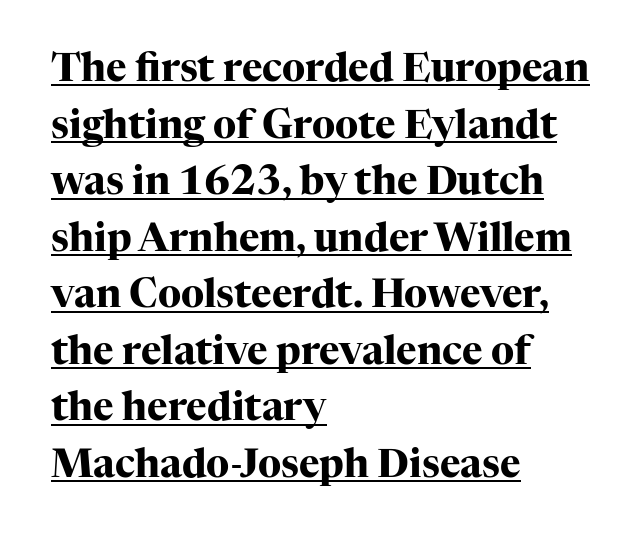
The image shows 39 px heavy serif type, upright; set left-aligned, normal line spacing (1.45x), normal letter spacing, underlined; high stroke contrast and a medium x-height.
